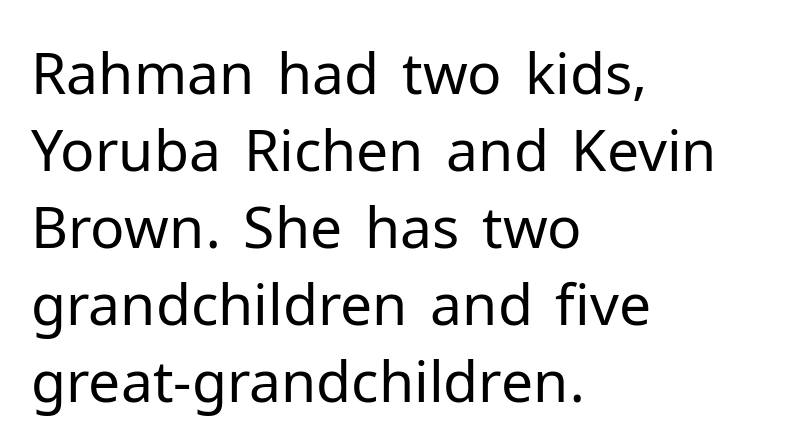
Is there much room between lines? A standard amount, neither cramped nor airy. Posture: vertical. Character widths vary here, with narrow letters taking less room than wide ones. The font family rendered here belongs to the sans-serif group. These lines keep a tight, regular rhythm from letter to letter.
